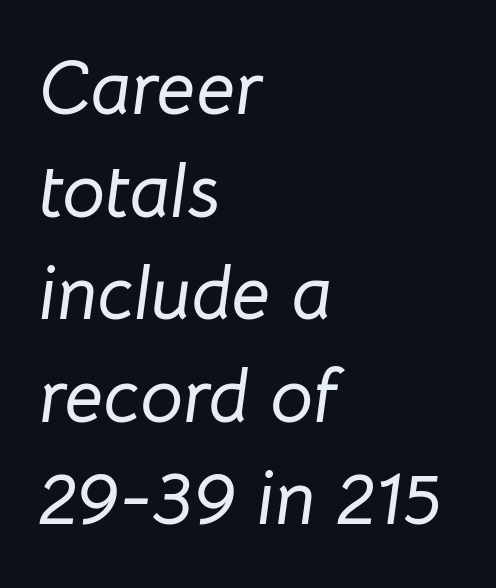
{"italic": "yes", "lean": "right", "slant_degrees": 8, "width": "normal", "stroke_contrast": "low", "x_height": "medium", "monospaced": "no", "underline": "no", "align": "left", "line_spacing": "normal", "line_spacing_ratio": 1.35, "letter_spacing": "normal", "letter_spacing_em": 0.0, "glyph_px": 76}
